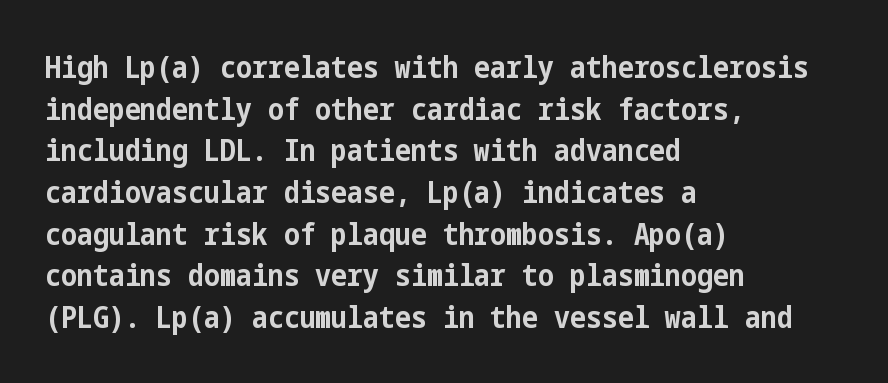
Q: Is the text bold? A: Yes.
Q: Is the text italic (slanted)? A: No, it is upright.
Q: Is the typeface a serif or a sans-serif typeface? A: Sans-serif.
Q: Is the text underlined? A: No.
Q: How is the paragraph aligned? A: Left-aligned.
Q: Is the spacing between letters normal or unusually wide? A: Normal.
Q: Is the spacing between lines tight, normal or loose? A: Normal.
Q: Width (condensed, normal, or wide)? A: Condensed.
Q: Stroke contrast? A: Low.
Q: x-height? A: Medium.
